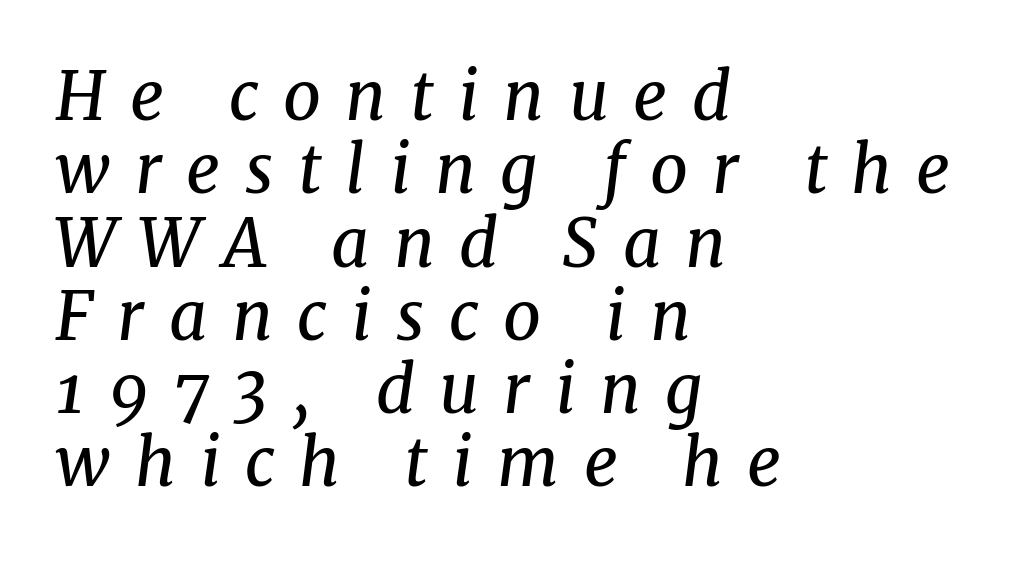
Q: Is the text bold? A: No.
Q: Is the text italic (slanted)? A: Yes, it leans right by about 8 degrees.
Q: Is the typeface a serif or a sans-serif typeface? A: Serif.
Q: Is the text underlined? A: No.
Q: How is the paragraph aligned? A: Left-aligned.
Q: Is the spacing between letters normal or unusually wide? A: Unusually wide.
Q: Is the spacing between lines tight, normal or loose? A: Tight.
Q: Width (condensed, normal, or wide)? A: Normal.
Q: Stroke contrast? A: Medium.
Q: x-height? A: Medium.
Q: Monospaced? A: No.
